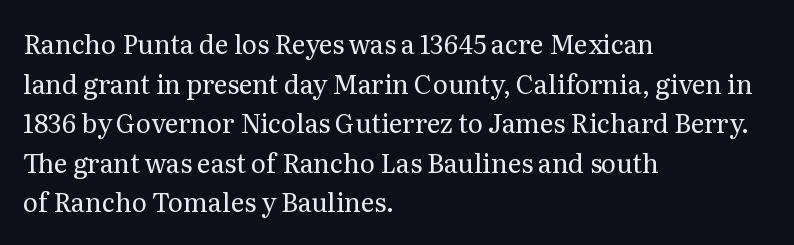
Q: Is the text bold? A: No.
Q: Is the text italic (slanted)? A: No, it is upright.
Q: Is the text underlined? A: No.
Q: How is the paragraph aligned? A: Left-aligned.
Q: Is the spacing between letters normal or unusually wide? A: Normal.
Q: Is the spacing between lines tight, normal or loose? A: Normal.
